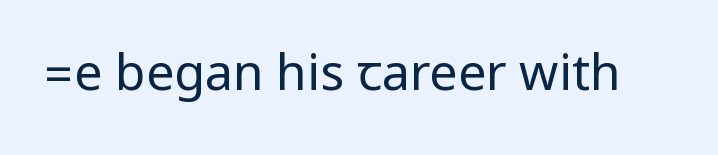
The image shows 50 px regular-weight, condensed sans-serif type, upright; set normal letter spacing, not underlined; low stroke contrast.
